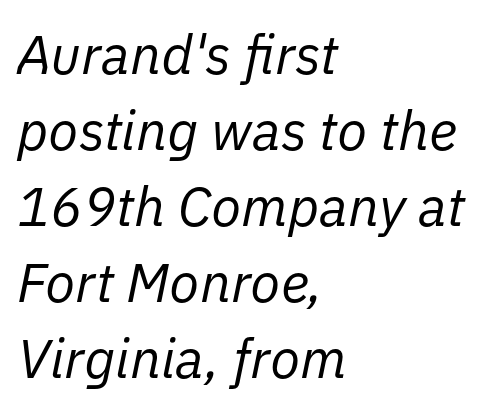
{"italic": "yes", "lean": "right", "slant_degrees": 11, "bold": "no", "weight": "regular", "width": "normal", "stroke_contrast": "low", "x_height": "medium", "monospaced": "no", "underline": "no", "align": "left", "line_spacing": "normal", "line_spacing_ratio": 1.38, "letter_spacing": "normal", "letter_spacing_em": 0.0, "glyph_px": 55}
